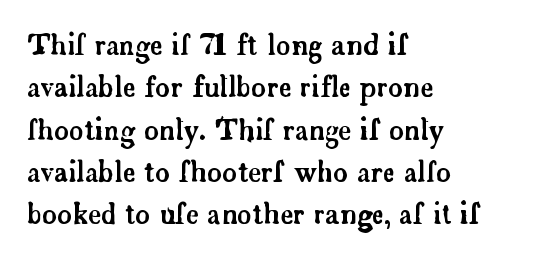
Q: Is the text italic (slanted)? A: No, it is upright.
Q: Is the typeface a serif or a sans-serif typeface? A: Serif.
Q: Is the text underlined? A: No.
Q: How is the paragraph aligned? A: Left-aligned.
Q: Is the spacing between letters normal or unusually wide? A: Normal.
Q: Is the spacing between lines tight, normal or loose? A: Normal.
Q: Width (condensed, normal, or wide)? A: Normal.
Q: Stroke contrast? A: Low.
Q: x-height? A: Small.
Q: Monospaced? A: No.
